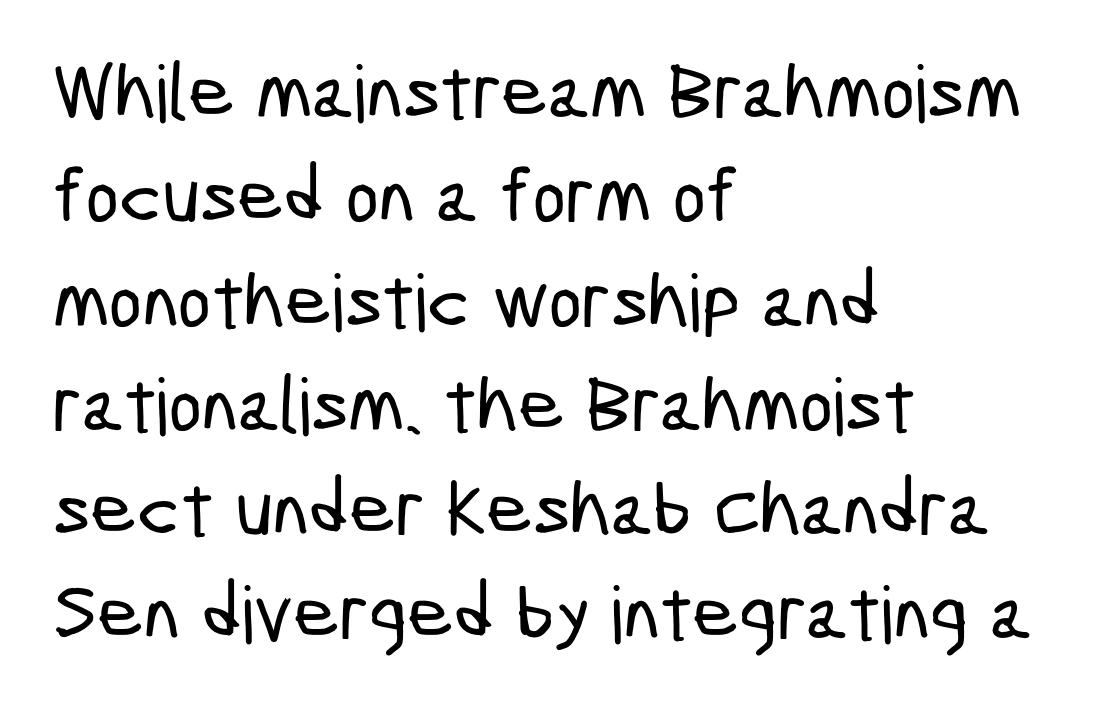
One-word summary of the alignment: left. Observe the absence of serifs on each vertical stroke in this sample. Nobody touched the tracking dial on this one. Varying glyph widths throughout — classic text-font behaviour. This block has exactly the height ordinary leading produces.
